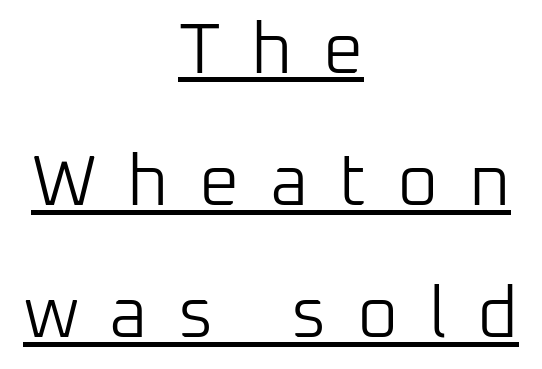
Q: Is the text bold? A: No.
Q: Is the text italic (slanted)? A: No, it is upright.
Q: Is the typeface a serif or a sans-serif typeface? A: Sans-serif.
Q: Is the text underlined? A: Yes.
Q: How is the paragraph aligned? A: Centered.
Q: Is the spacing between letters normal or unusually wide? A: Unusually wide.
Q: Width (condensed, normal, or wide)? A: Normal.
Q: Stroke contrast? A: Low.
Q: x-height? A: Medium.
Q: Monospaced? A: No.
